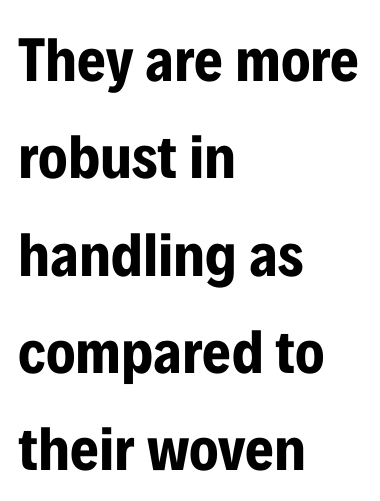
{"serif": "no", "italic": "no", "bold": "yes", "weight": "bold", "width": "condensed", "stroke_contrast": "low", "x_height": "medium", "monospaced": "no", "underline": "no", "align": "left", "line_spacing": "normal", "line_spacing_ratio": 1.57, "letter_spacing": "normal", "letter_spacing_em": 0.0, "glyph_px": 62}
